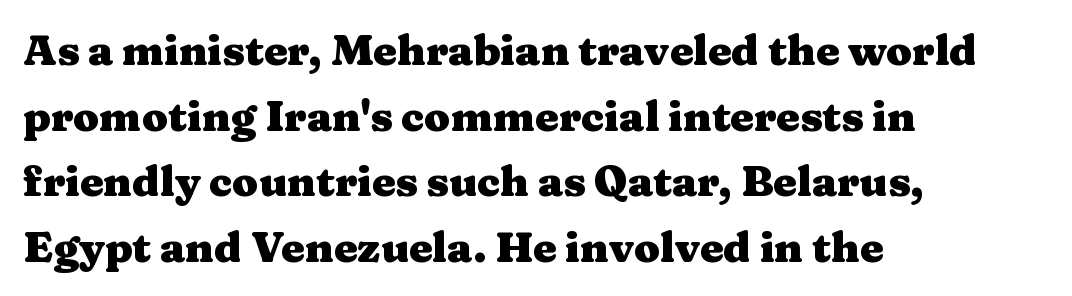
These lines are composed in type with serifs. Is there much room between lines? A standard amount, neither cramped nor airy. Looks like regular typesetting: each glyph gets only the width it needs. Beneath every word, the page is bare.
